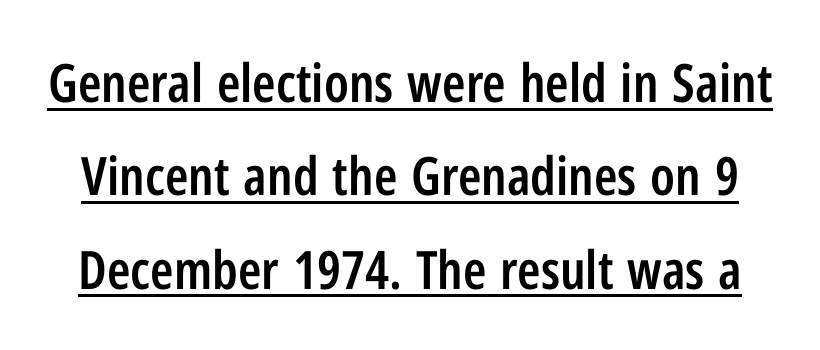
Is this a fixed-width face? No — the glyphs have proportional, varying widths. Does the weight exceed regular? Yes, but only to semibold. The glyphs are accompanied by a horizontal stroke just below them. A sans-serif font was chosen for this passage. Does extra space separate the letters? No, they use regular spacing.
